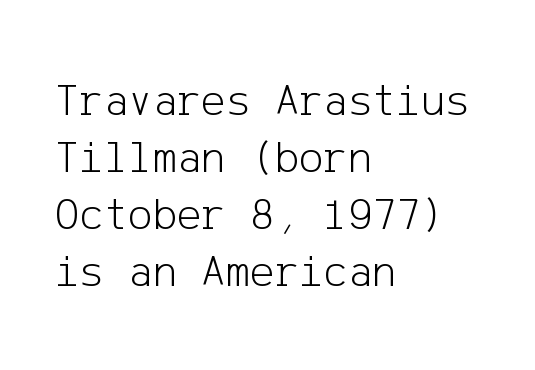
Q: Is the text bold? A: No.
Q: Is the text italic (slanted)? A: No, it is upright.
Q: Is the typeface a serif or a sans-serif typeface? A: Sans-serif.
Q: Is the text underlined? A: No.
Q: How is the paragraph aligned? A: Left-aligned.
Q: Is the spacing between letters normal or unusually wide? A: Normal.
Q: Width (condensed, normal, or wide)? A: Normal.
Q: Stroke contrast? A: Low.
Q: x-height? A: Medium.
